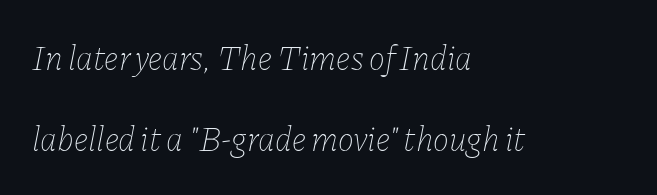
Q: Is the text bold? A: No.
Q: Is the text italic (slanted)? A: Yes, it leans right by about 11 degrees.
Q: Is the text underlined? A: No.
Q: How is the paragraph aligned? A: Left-aligned.
Q: Is the spacing between letters normal or unusually wide? A: Normal.
Q: Is the spacing between lines tight, normal or loose? A: Loose.
Q: Width (condensed, normal, or wide)? A: Normal.
Q: Stroke contrast? A: Low.
Q: x-height? A: Medium.
Q: Monospaced? A: No.
